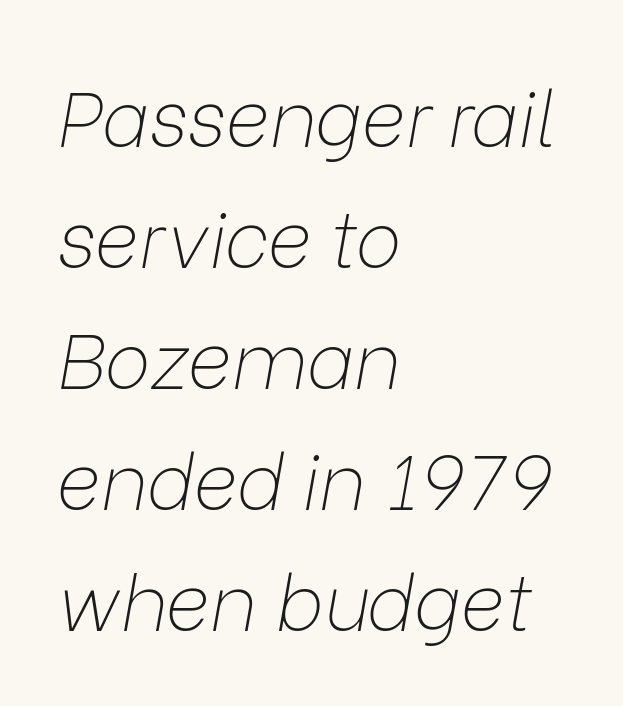
{"italic": "yes", "lean": "right", "slant_degrees": 9, "bold": "no", "weight": "thin", "width": "normal", "stroke_contrast": "low", "x_height": "medium", "monospaced": "no", "underline": "no", "align": "left", "line_spacing": "normal", "line_spacing_ratio": 1.57, "letter_spacing": "normal", "letter_spacing_em": 0.0, "glyph_px": 77}
